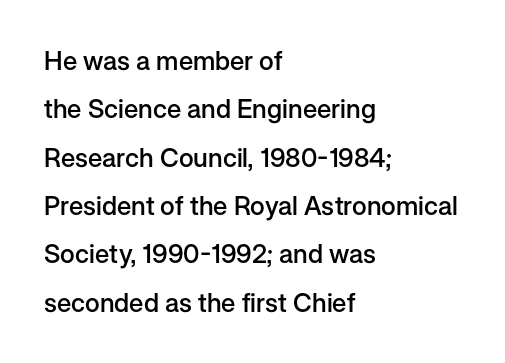
Q: Is the text bold? A: Semi-bold.
Q: Is the text italic (slanted)? A: No, it is upright.
Q: Is the text underlined? A: No.
Q: How is the paragraph aligned? A: Left-aligned.
Q: Is the spacing between letters normal or unusually wide? A: Normal.
